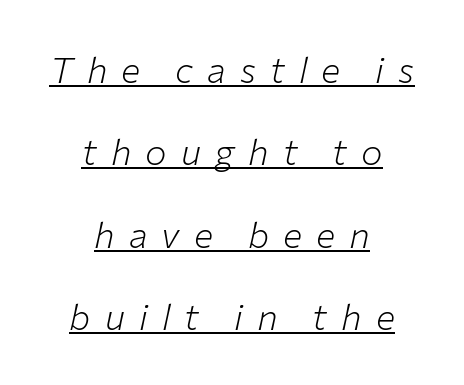
The image shows 36 px light type, italic (leaning right); set centered, loose line spacing (2.29x), unusually wide letter spacing (+0.39 em), underlined; low stroke contrast and a medium x-height.
